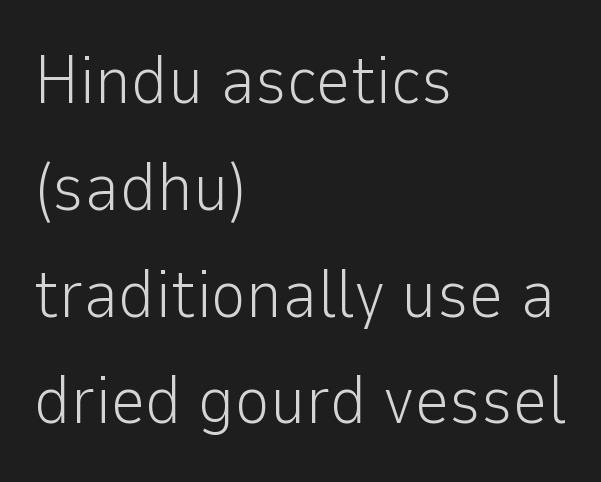
The image shows 68 px light sans-serif type, upright; set left-aligned, normal line spacing (1.57x), normal letter spacing, not underlined; low stroke contrast and a medium x-height.
